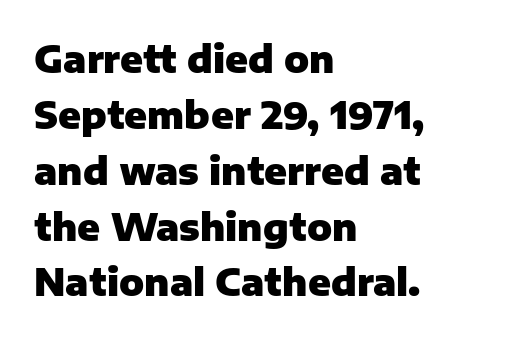
This rendering uses left alignment, leaving the right contour irregular. Rendered with straight, roman letterforms. These lines are rendered in a variable-pitch font. The text was rendered using a sans face with plain stroke endings.
